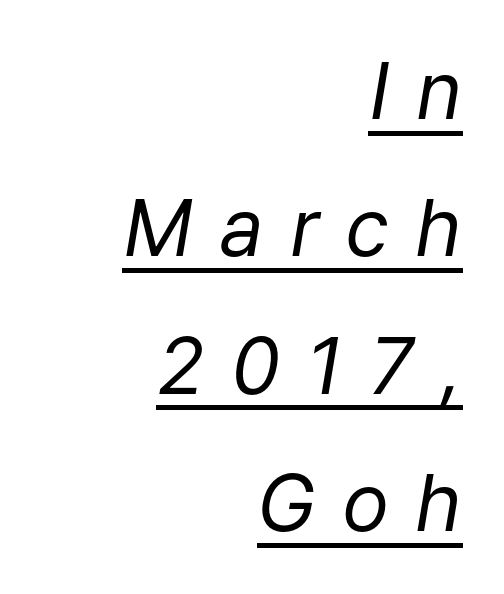
{"italic": "yes", "lean": "right", "slant_degrees": 9, "bold": "no", "weight": "regular", "width": "normal", "stroke_contrast": "low", "x_height": "medium", "monospaced": "no", "underline": "yes", "align": "right", "line_spacing_ratio": 1.74, "letter_spacing": "wide", "letter_spacing_em": 0.33, "glyph_px": 79}
